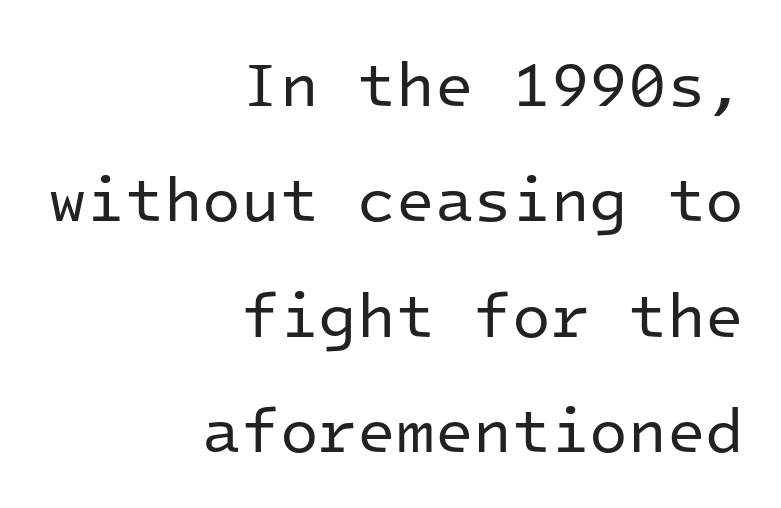
The image shows 63 px regular-weight sans-serif type, upright, monospaced; set right-aligned, line spacing 1.83x, normal letter spacing, not underlined; low stroke contrast and a medium x-height.
